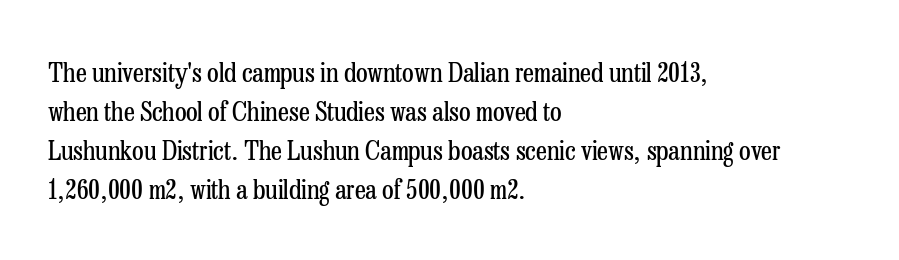
The image shows 27 px text type, upright; set left-aligned, normal line spacing (1.45x), normal letter spacing, not underlined.
